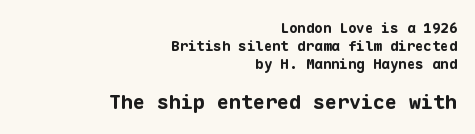
Q: Is the text bold? A: Yes.
Q: Is the text italic (slanted)? A: No, it is upright.
Q: Is the text underlined? A: No.
Q: How is the paragraph aligned? A: Right-aligned.
Q: Is the spacing between letters normal or unusually wide? A: Normal.
Q: Is the spacing between lines tight, normal or loose? A: Normal.
Q: Which block of text is set in a larger size, the first (top) or the second (bottom)? A: The second (bottom) one.
